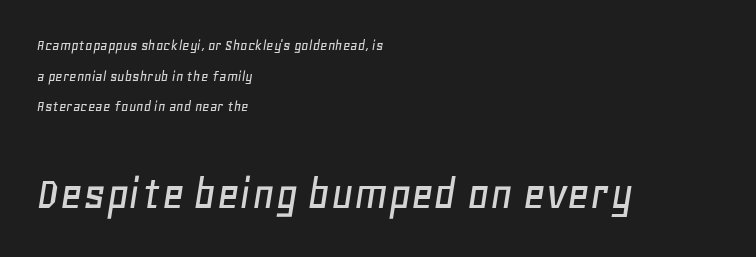
Q: Is the text italic (slanted)? A: Yes, it leans right by about 11 degrees.
Q: Is the text underlined? A: No.
Q: How is the paragraph aligned? A: Left-aligned.
Q: Is the spacing between letters normal or unusually wide? A: Normal.
Q: Is the spacing between lines tight, normal or loose? A: Loose.
Q: Which block of text is set in a larger size, the first (top) or the second (bottom)? A: The second (bottom) one.
Q: Width (condensed, normal, or wide)? A: Normal.
Q: Stroke contrast? A: Low.
Q: x-height? A: Large.
Q: Monospaced? A: No.
